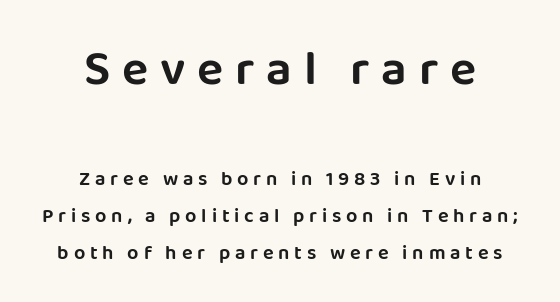
{"serif": "no", "italic": "no", "width": "normal", "stroke_contrast": "low", "x_height": "large", "monospaced": "no", "underline": "no", "align": "center", "line_spacing_ratio": 1.84, "letter_spacing": "wide", "letter_spacing_em": 0.24, "larger_block": "first", "size_ratio": 2.45, "glyph_px": 49}
